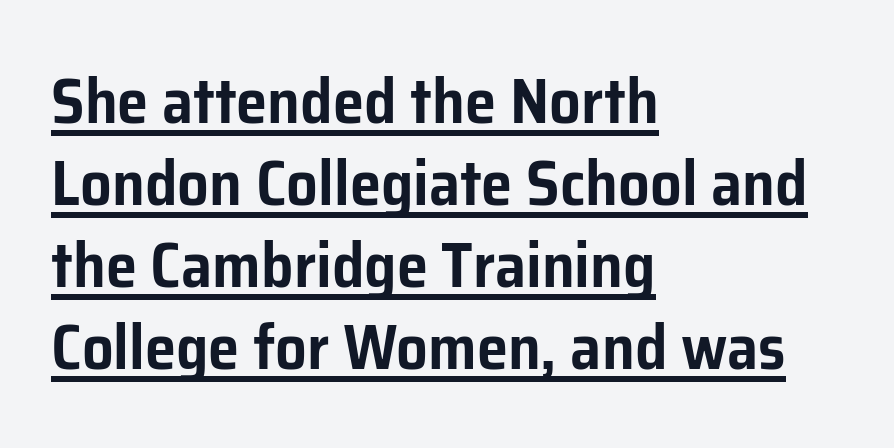
The image shows 63 px sans-serif type, upright; set left-aligned, normal line spacing (1.3x), normal letter spacing, underlined; low stroke contrast and a medium x-height.
